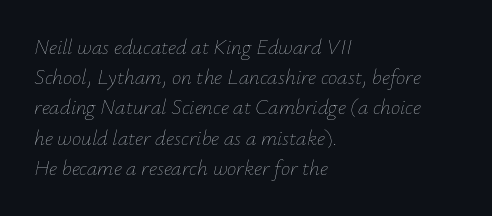
The image shows 21 px text type, italic (leaning right); set left-aligned, normal line spacing (1.44x), normal letter spacing, not underlined.
